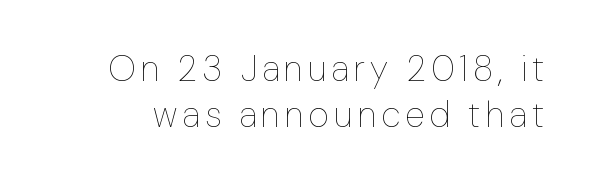
Q: Is the text bold? A: No.
Q: Is the text italic (slanted)? A: No, it is upright.
Q: Is the text underlined? A: No.
Q: Is the spacing between lines tight, normal or loose? A: Normal.
Q: Width (condensed, normal, or wide)? A: Normal.
Q: Stroke contrast? A: Low.
Q: x-height? A: Medium.
Q: Monospaced? A: No.
